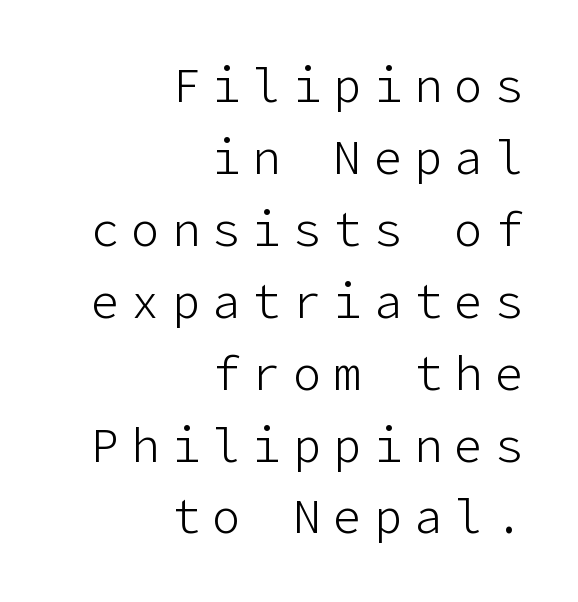
{"serif": "no", "italic": "no", "bold": "no", "weight": "light", "width": "normal", "stroke_contrast": "low", "x_height": "medium", "underline": "no", "align": "right", "line_spacing": "normal", "line_spacing_ratio": 1.53, "letter_spacing": "wide", "letter_spacing_em": 0.26, "glyph_px": 47}
